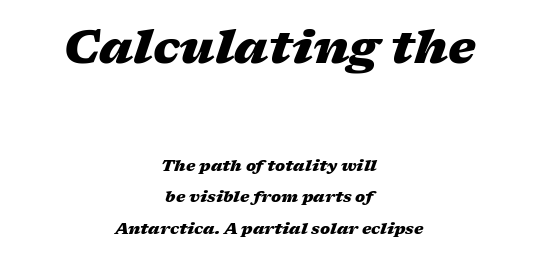
Vertical spacing — loose. When letters slant like this, we call the style italic. A dark, heavy texture on the line: the type is bold. Which margin do the lines hug? Neither — every line sits in the middle.
